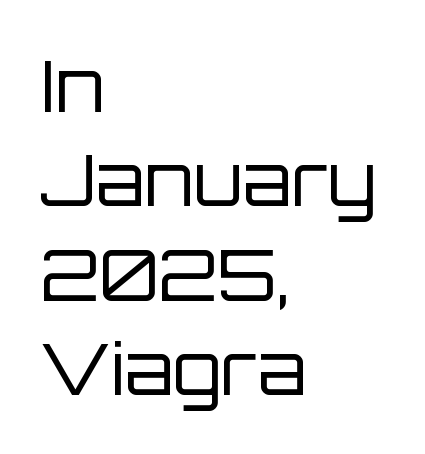
Q: Is the text bold? A: No.
Q: Is the text italic (slanted)? A: No, it is upright.
Q: Is the typeface a serif or a sans-serif typeface? A: Sans-serif.
Q: Is the text underlined? A: No.
Q: How is the paragraph aligned? A: Left-aligned.
Q: Is the spacing between letters normal or unusually wide? A: Normal.
Q: Is the spacing between lines tight, normal or loose? A: Normal.
Q: Width (condensed, normal, or wide)? A: Normal.
Q: Stroke contrast? A: Low.
Q: x-height? A: Large.
Q: Monospaced? A: No.
